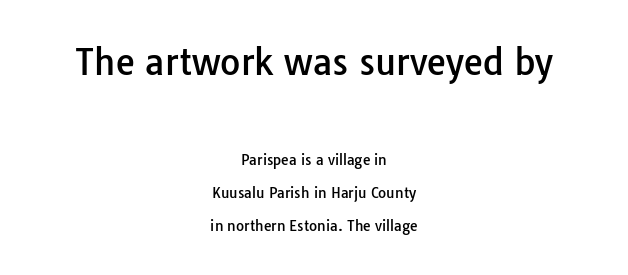
Q: Is the text italic (slanted)? A: No, it is upright.
Q: Is the typeface a serif or a sans-serif typeface? A: Sans-serif.
Q: Is the text underlined? A: No.
Q: How is the paragraph aligned? A: Centered.
Q: Is the spacing between letters normal or unusually wide? A: Normal.
Q: Is the spacing between lines tight, normal or loose? A: Loose.
Q: Which block of text is set in a larger size, the first (top) or the second (bottom)? A: The first (top) one.
Q: Width (condensed, normal, or wide)? A: Normal.
Q: Stroke contrast? A: Low.
Q: x-height? A: Medium.
Q: Monospaced? A: No.
